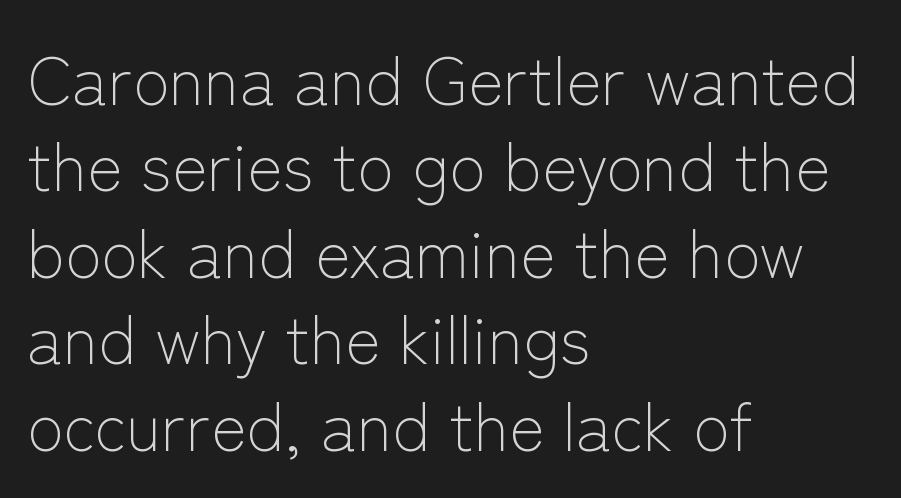
{"serif": "no", "italic": "no", "bold": "no", "weight": "light", "width": "normal", "stroke_contrast": "low", "x_height": "medium", "monospaced": "no", "underline": "no", "align": "left", "line_spacing": "normal", "line_spacing_ratio": 1.29, "letter_spacing": "normal", "letter_spacing_em": 0.0, "glyph_px": 67}
